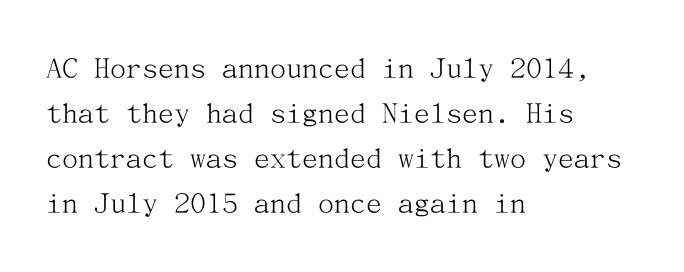
Q: Is the text bold? A: No.
Q: Is the text italic (slanted)? A: No, it is upright.
Q: Is the typeface a serif or a sans-serif typeface? A: Serif.
Q: Is the text underlined? A: No.
Q: How is the paragraph aligned? A: Left-aligned.
Q: Is the spacing between letters normal or unusually wide? A: Normal.
Q: Is the spacing between lines tight, normal or loose? A: Normal.
Q: Width (condensed, normal, or wide)? A: Normal.
Q: Stroke contrast? A: Medium.
Q: x-height? A: Medium.
